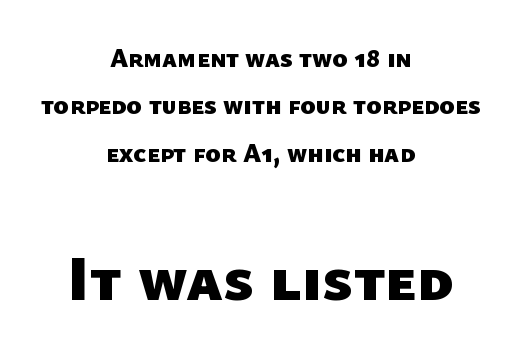
{"serif": "no", "bold": "yes", "weight": "heavy", "width": "normal", "stroke_contrast": "low", "x_height": "medium", "monospaced": "no", "underline": "no", "align": "center", "line_spacing_ratio": 1.82, "letter_spacing": "normal", "letter_spacing_em": 0.0, "larger_block": "second", "size_ratio": 2.46, "glyph_px": 64}
